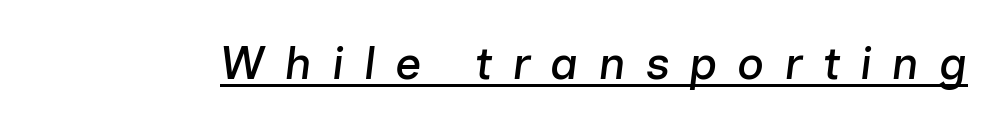
{"italic": "yes", "lean": "right", "slant_degrees": 7, "width": "normal", "stroke_contrast": "low", "x_height": "medium", "monospaced": "no", "underline": "yes", "letter_spacing": "wide", "letter_spacing_em": 0.43, "glyph_px": 46}
